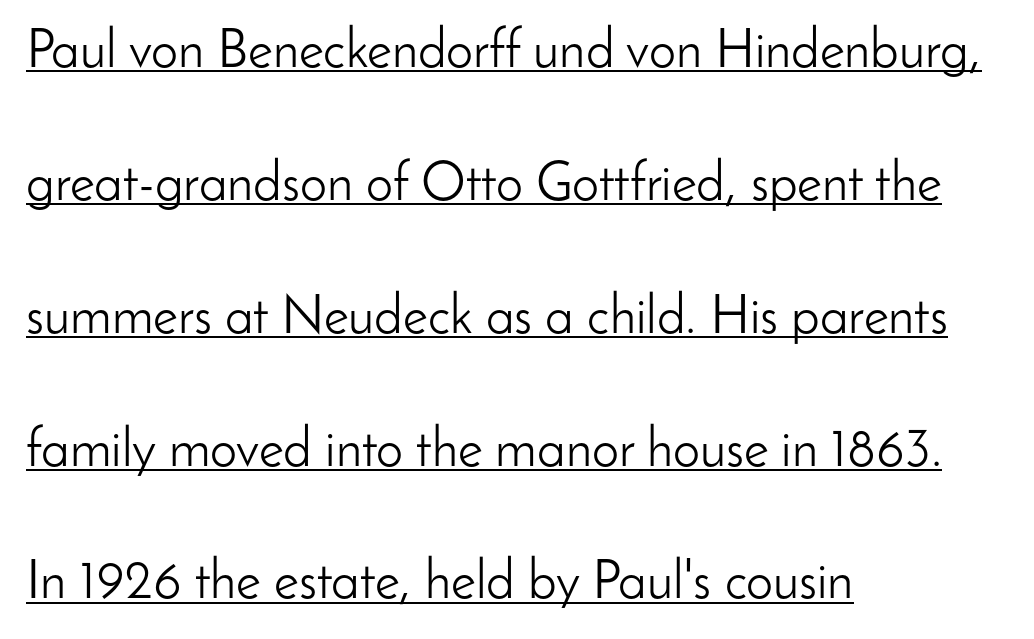
Q: Is the text bold? A: No.
Q: Is the text italic (slanted)? A: No, it is upright.
Q: Is the typeface a serif or a sans-serif typeface? A: Sans-serif.
Q: Is the text underlined? A: Yes.
Q: How is the paragraph aligned? A: Left-aligned.
Q: Is the spacing between letters normal or unusually wide? A: Normal.
Q: Is the spacing between lines tight, normal or loose? A: Loose.
Q: Width (condensed, normal, or wide)? A: Normal.
Q: Stroke contrast? A: Low.
Q: x-height? A: Small.
Q: Monospaced? A: No.
